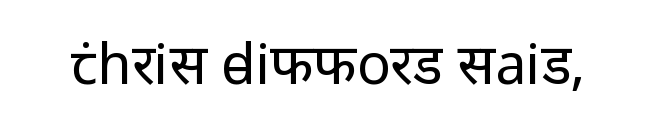
Check where the strokes stop: nothing finishes them off — pure sans. The rendering keeps characters at their native spacing. Lines of text with bare space underneath. No extra ink here — the face is not bold. You could not count columns in this text — the font is proportionally spaced. The axis of the letterforms is exactly vertical.
